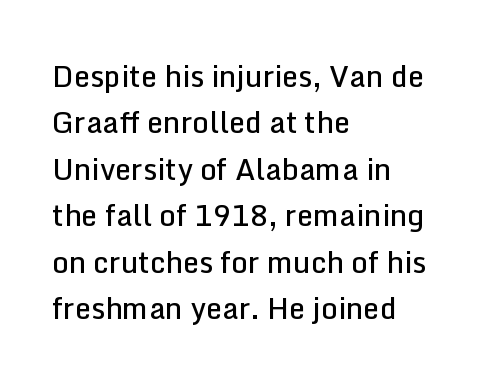
Q: Is the text bold? A: Semi-bold.
Q: Is the text italic (slanted)? A: No, it is upright.
Q: Is the typeface a serif or a sans-serif typeface? A: Sans-serif.
Q: Is the text underlined? A: No.
Q: How is the paragraph aligned? A: Left-aligned.
Q: Is the spacing between letters normal or unusually wide? A: Normal.
Q: Is the spacing between lines tight, normal or loose? A: Normal.
Q: Width (condensed, normal, or wide)? A: Normal.
Q: Stroke contrast? A: Low.
Q: x-height? A: Medium.
Q: Monospaced? A: No.
